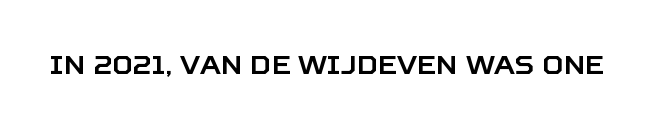
The image shows 26 px text type, upright; set normal letter spacing, not underlined.
